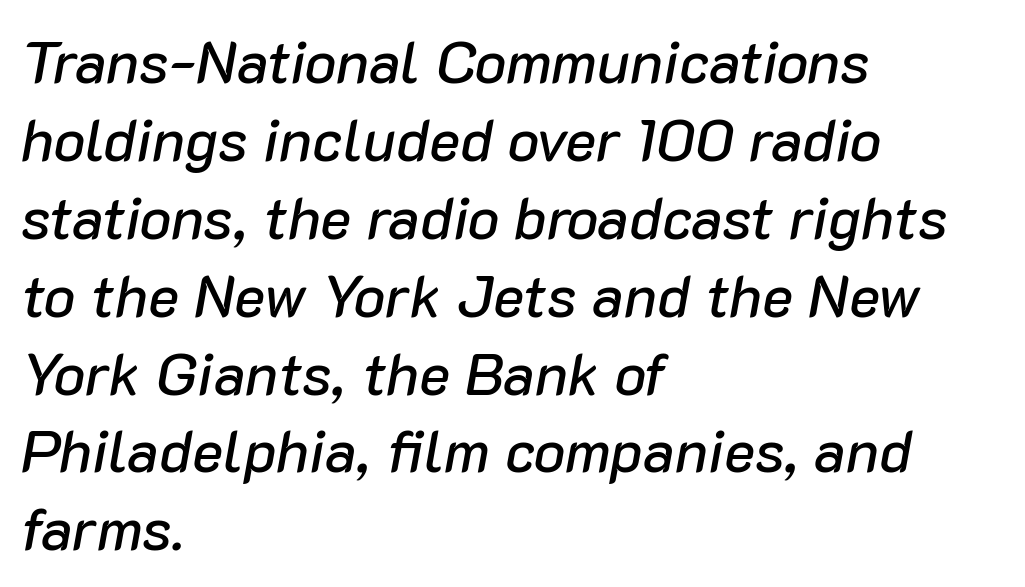
There is no visible air inserted between adjacent glyphs. These lines sit exactly where default settings would place them. Slanted lettering throughout. Looks like regular typesetting: each glyph gets only the width it needs. The setting favours the left margin, as ordinary paragraphs usually do. The glyphs are unaccompanied by any horizontal stroke below them.
